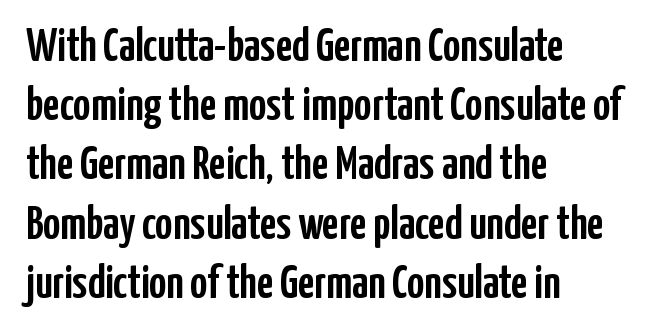
{"serif": "no", "italic": "no", "width": "condensed", "stroke_contrast": "low", "x_height": "medium", "monospaced": "no", "underline": "no", "align": "left", "line_spacing": "normal", "line_spacing_ratio": 1.26, "letter_spacing": "normal", "letter_spacing_em": 0.0, "glyph_px": 47}
